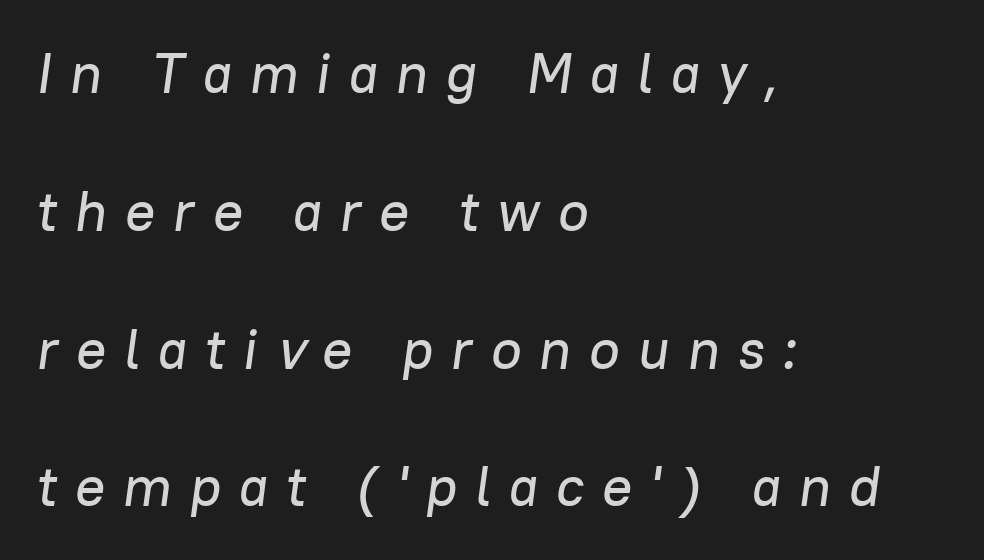
The image shows 56 px text type, italic (leaning right); set left-aligned, loose line spacing (2.46x), unusually wide letter spacing (+0.32 em), not underlined; low stroke contrast and a medium x-height.
